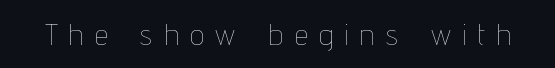
{"italic": "no", "bold": "no", "weight": "thin", "width": "condensed", "stroke_contrast": "low", "x_height": "medium", "monospaced": "no", "underline": "no", "letter_spacing": "wide", "letter_spacing_em": 0.41, "glyph_px": 30}
